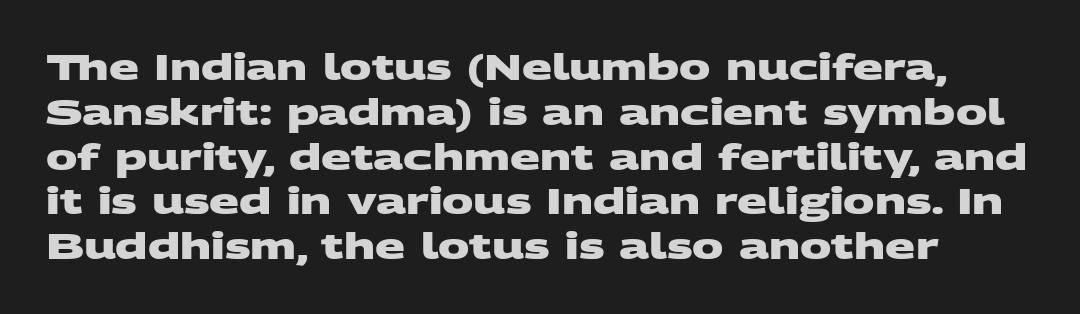
Q: Is the text bold? A: Yes.
Q: Is the typeface a serif or a sans-serif typeface? A: Sans-serif.
Q: Is the text underlined? A: No.
Q: Is the spacing between letters normal or unusually wide? A: Normal.
Q: Is the spacing between lines tight, normal or loose? A: Normal.
Q: Width (condensed, normal, or wide)? A: Wide.
Q: Stroke contrast? A: Medium.
Q: x-height? A: Large.
Q: Monospaced? A: No.
